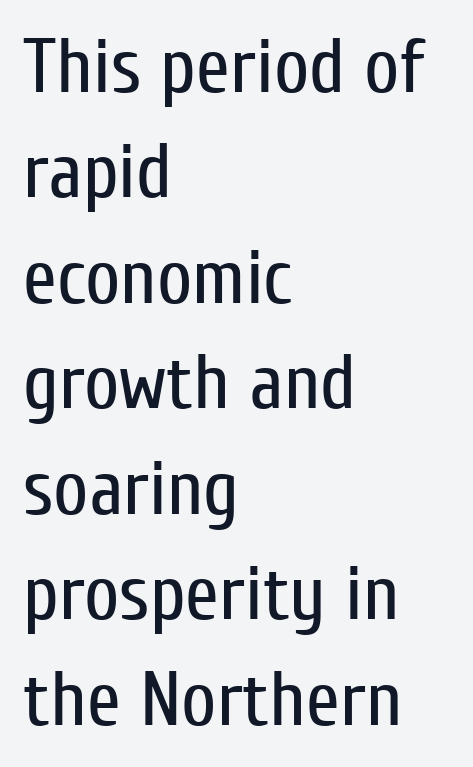
The image shows 77 px regular-weight, condensed sans-serif type, upright; set left-aligned, normal line spacing (1.37x), normal letter spacing, not underlined; low stroke contrast and a medium x-height.
